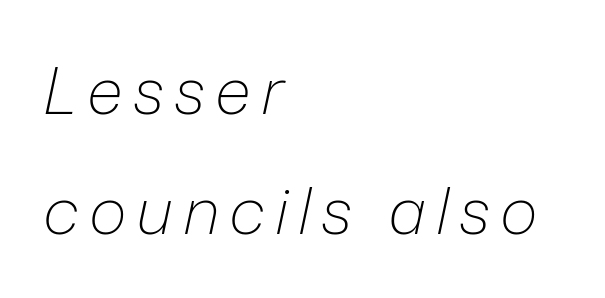
{"italic": "yes", "lean": "right", "slant_degrees": 12, "bold": "no", "weight": "light", "width": "normal", "stroke_contrast": "low", "x_height": "medium", "monospaced": "no", "underline": "no", "align": "left", "line_spacing_ratio": 1.84, "glyph_px": 65}
